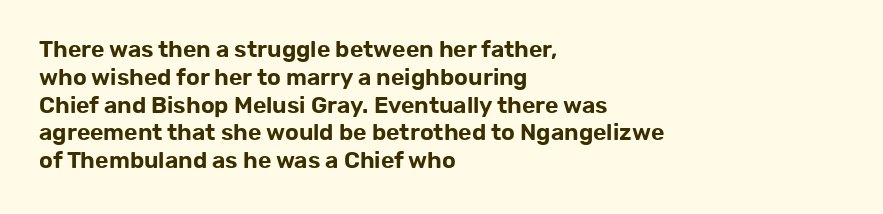
{"italic": "no", "underline": "no", "align": "left", "line_spacing_ratio": 1.21, "letter_spacing": "normal", "letter_spacing_em": 0.0, "glyph_px": 23}
